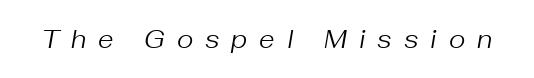
Q: Is the text bold? A: No.
Q: Is the text italic (slanted)? A: Yes, it leans right by about 10 degrees.
Q: Is the text underlined? A: No.
Q: Is the spacing between letters normal or unusually wide? A: Unusually wide.
